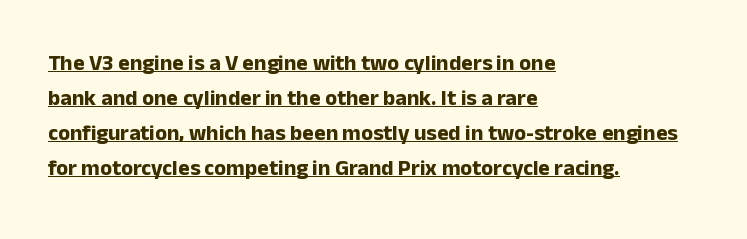
The image shows 22 px bold type, upright; set left-aligned, normal line spacing (1.59x), normal letter spacing, underlined.
